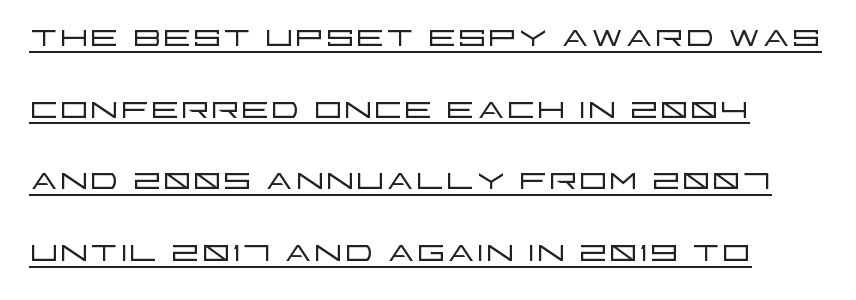
These lines were composed using upright roman letters. The words here are underlined. Does the type have serifs? No, each stem ends abruptly. A typesetter would call this leading conventional body-copy spacing. Here the designer chose a conventional face with non-uniform glyph widths.
